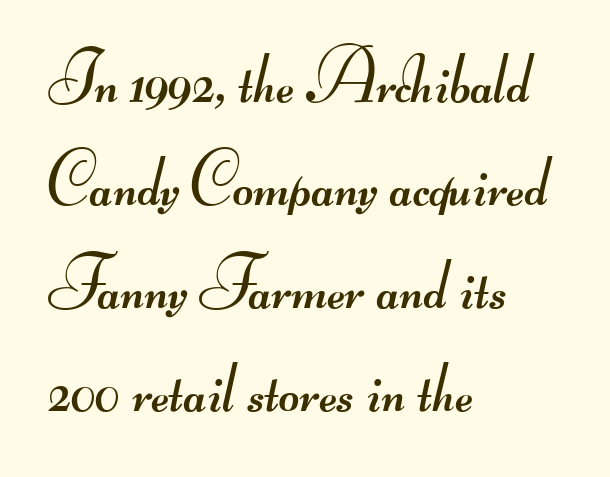
{"serif": "no", "bold": "no", "weight": "regular", "width": "wide", "stroke_contrast": "medium", "monospaced": "no", "underline": "no", "align": "left", "line_spacing": "normal", "line_spacing_ratio": 1.45, "letter_spacing": "normal", "letter_spacing_em": 0.0, "glyph_px": 71}
